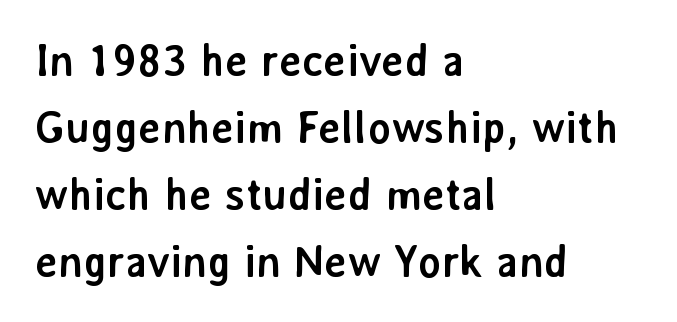
Q: Is the text bold? A: Yes.
Q: Is the text italic (slanted)? A: No, it is upright.
Q: Is the typeface a serif or a sans-serif typeface? A: Sans-serif.
Q: Is the text underlined? A: No.
Q: How is the paragraph aligned? A: Left-aligned.
Q: Is the spacing between letters normal or unusually wide? A: Normal.
Q: Is the spacing between lines tight, normal or loose? A: Normal.
Q: Width (condensed, normal, or wide)? A: Normal.
Q: Stroke contrast? A: Low.
Q: x-height? A: Medium.
Q: Monospaced? A: No.
